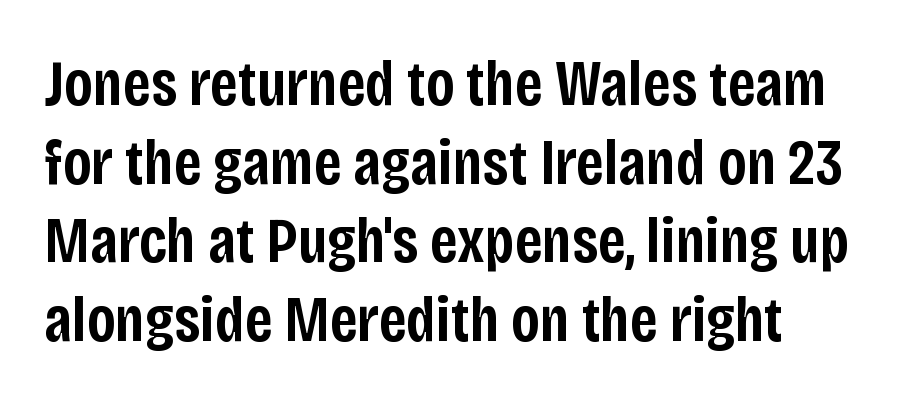
The image shows 65 px semibold, condensed sans-serif type, upright; set left-aligned, line spacing 1.21x, normal letter spacing, not underlined; low stroke contrast and a large x-height.
